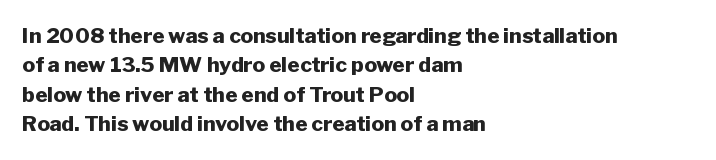
The image shows 21 px bold type, upright; set left-aligned, normal line spacing (1.4x), normal letter spacing, not underlined.
